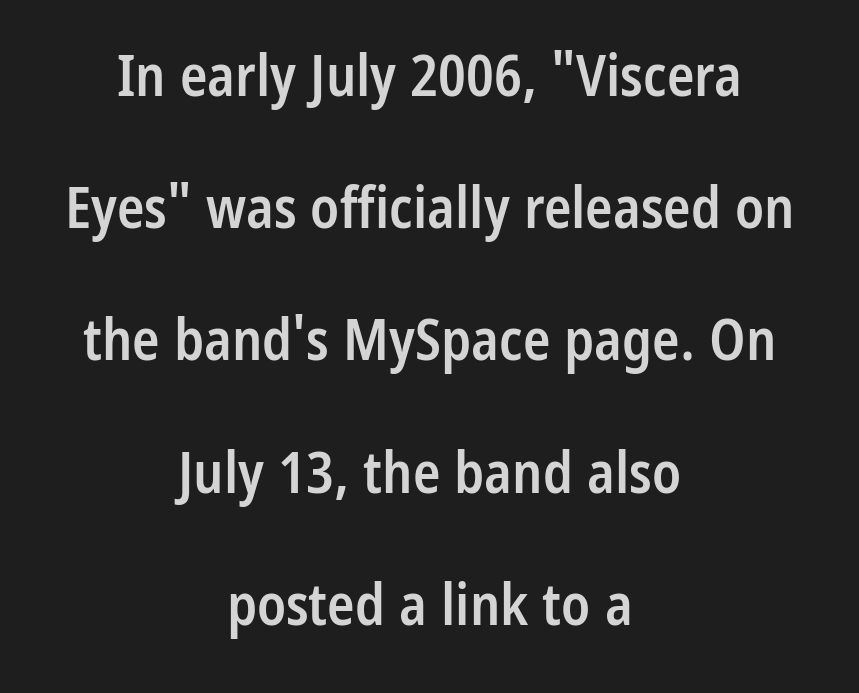
Q: Is the text bold? A: Semi-bold.
Q: Is the text italic (slanted)? A: No, it is upright.
Q: Is the typeface a serif or a sans-serif typeface? A: Sans-serif.
Q: Is the text underlined? A: No.
Q: How is the paragraph aligned? A: Centered.
Q: Is the spacing between letters normal or unusually wide? A: Normal.
Q: Is the spacing between lines tight, normal or loose? A: Loose.
Q: Width (condensed, normal, or wide)? A: Condensed.
Q: Stroke contrast? A: Low.
Q: x-height? A: Medium.
Q: Monospaced? A: No.
